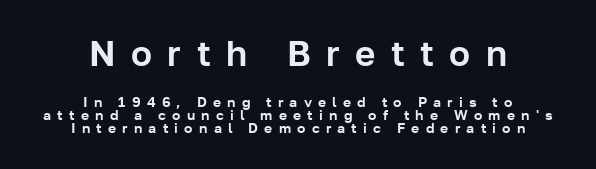
The face used here is a sans, in the tradition of grotesques and geometrics. Italic? Not at all — the glyphs are vertical. Tracking value appears strongly positive — letters spread wide. Do the characters align in a grid? No, the font is proportional. Plain, unruled lines of type. The lines are quadded center.
